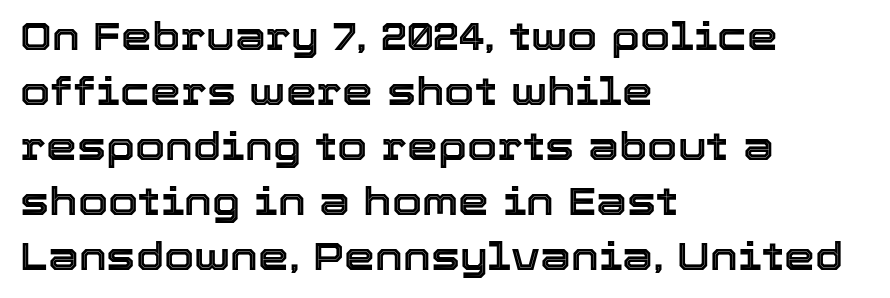
{"italic": "no", "width": "normal", "x_height": "medium", "monospaced": "no", "underline": "no", "align": "left", "line_spacing": "normal", "line_spacing_ratio": 1.41, "letter_spacing": "normal", "letter_spacing_em": 0.0, "glyph_px": 39}
